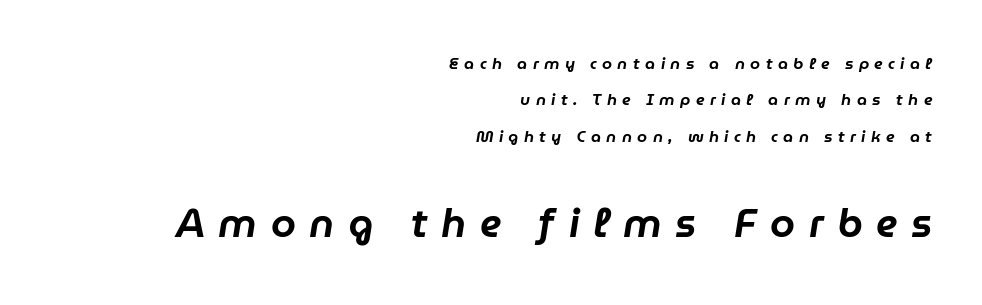
Q: Is the text italic (slanted)? A: Yes, it leans right by about 9 degrees.
Q: Is the text underlined? A: No.
Q: How is the paragraph aligned? A: Right-aligned.
Q: Is the spacing between letters normal or unusually wide? A: Unusually wide.
Q: Is the spacing between lines tight, normal or loose? A: Loose.
Q: Which block of text is set in a larger size, the first (top) or the second (bottom)? A: The second (bottom) one.
Q: Width (condensed, normal, or wide)? A: Normal.
Q: Stroke contrast? A: Low.
Q: x-height? A: Medium.
Q: Monospaced? A: No.
